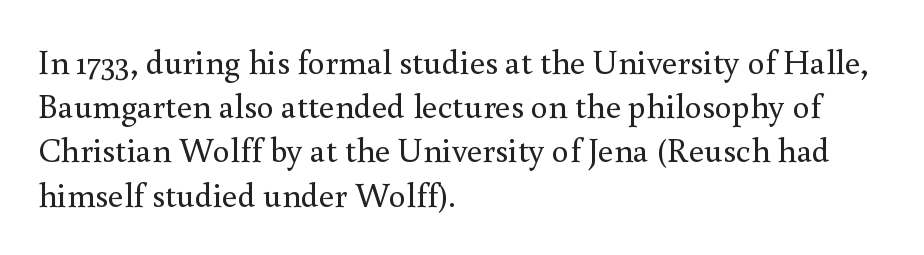
{"serif": "yes", "italic": "no", "bold": "no", "weight": "regular", "width": "normal", "x_height": "small", "monospaced": "no", "underline": "no", "align": "left", "line_spacing": "normal", "line_spacing_ratio": 1.3, "letter_spacing": "normal", "letter_spacing_em": 0.0, "glyph_px": 34}
